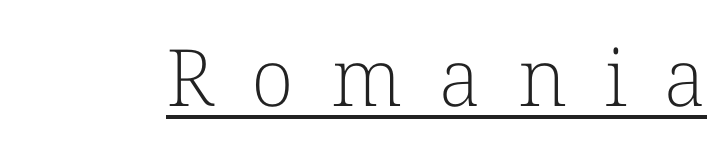
{"serif": "yes", "italic": "no", "bold": "no", "weight": "light", "width": "normal", "stroke_contrast": "low", "x_height": "medium", "monospaced": "no", "underline": "yes", "letter_spacing": "wide", "letter_spacing_em": 0.47, "glyph_px": 79}
